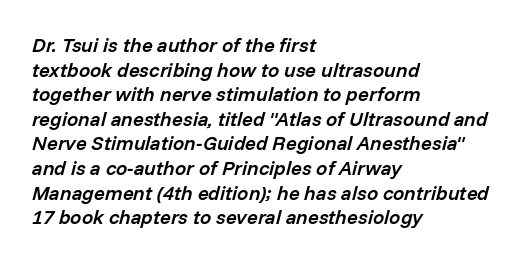
Q: Is the text bold? A: Semi-bold.
Q: Is the text italic (slanted)? A: Yes, it leans right by about 14 degrees.
Q: Is the text underlined? A: No.
Q: How is the paragraph aligned? A: Left-aligned.
Q: Is the spacing between letters normal or unusually wide? A: Normal.
